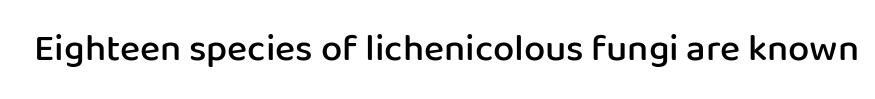
{"serif": "no", "italic": "no", "bold": "semi", "weight": "semibold", "width": "normal", "stroke_contrast": "low", "x_height": "medium", "monospaced": "no", "underline": "no", "letter_spacing": "normal", "letter_spacing_em": 0.0, "glyph_px": 38}
